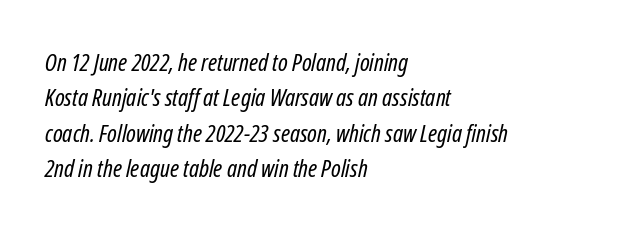
Q: Is the text bold? A: No.
Q: Is the text italic (slanted)? A: Yes, it leans right by about 12 degrees.
Q: Is the text underlined? A: No.
Q: How is the paragraph aligned? A: Left-aligned.
Q: Is the spacing between letters normal or unusually wide? A: Normal.
Q: Is the spacing between lines tight, normal or loose? A: Normal.
